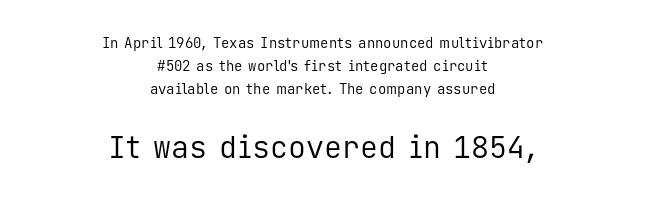
The image shows 30 px regular-weight sans-serif type, upright, monospaced; set centered, normal line spacing (1.66x), normal letter spacing, not underlined; the second (bottom) block is 2.14x larger; low stroke contrast and a medium x-height.
